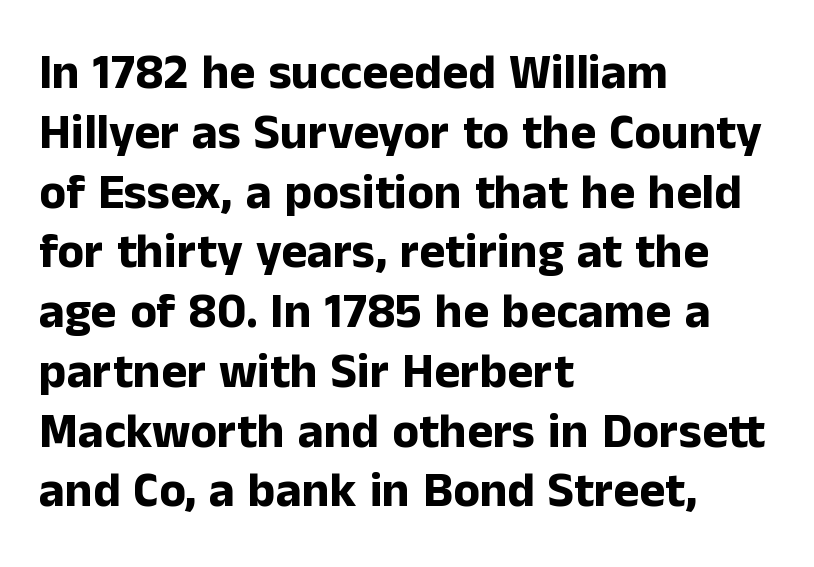
Q: Is the text bold? A: Yes.
Q: Is the text italic (slanted)? A: No, it is upright.
Q: Is the typeface a serif or a sans-serif typeface? A: Sans-serif.
Q: Is the text underlined? A: No.
Q: How is the paragraph aligned? A: Left-aligned.
Q: Is the spacing between letters normal or unusually wide? A: Normal.
Q: Width (condensed, normal, or wide)? A: Normal.
Q: Stroke contrast? A: Low.
Q: x-height? A: Medium.
Q: Monospaced? A: No.
